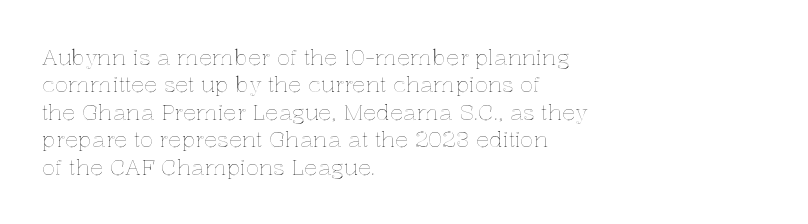
Letter spacing: default. Words float on clear page, feet unadorned. Every stem runs plumb, perpendicular to the baseline. Is there much room between lines? A standard amount, neither cramped nor airy. Reading down the block, your eye returns to a fixed left position each line.
